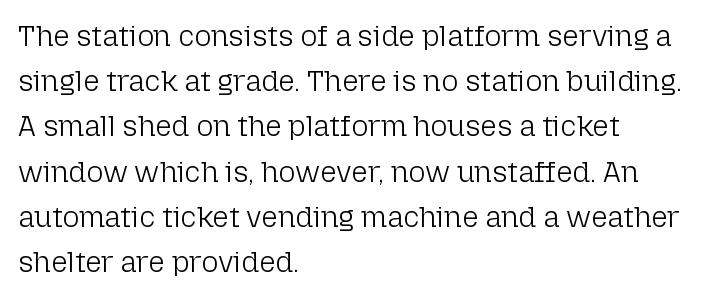
The image shows 29 px light sans-serif type, upright; set left-aligned, normal line spacing (1.56x), normal letter spacing, not underlined; low stroke contrast and a medium x-height.
